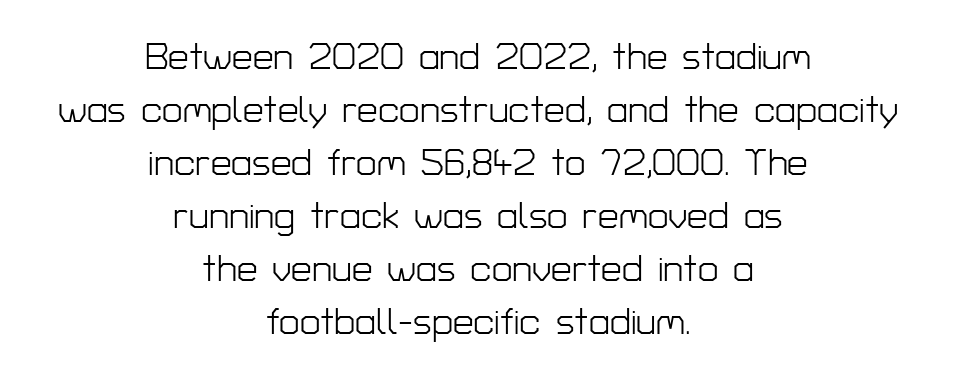
The image shows 37 px light sans-serif type, upright; set centered, normal line spacing (1.43x), normal letter spacing, not underlined; low stroke contrast and a medium x-height.
